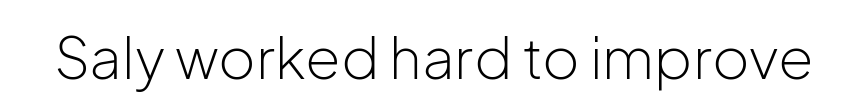
The image shows 57 px light sans-serif type, upright; set normal letter spacing, not underlined; low stroke contrast and a medium x-height.
